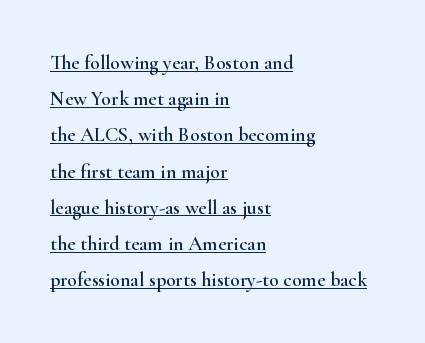
Q: Is the text italic (slanted)? A: No, it is upright.
Q: Is the text underlined? A: Yes.
Q: How is the paragraph aligned? A: Left-aligned.
Q: Is the spacing between letters normal or unusually wide? A: Normal.
